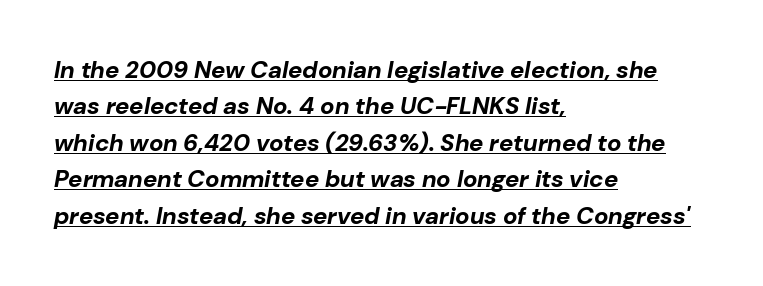
Q: Is the text bold? A: Yes.
Q: Is the text italic (slanted)? A: Yes, it leans right by about 10 degrees.
Q: Is the text underlined? A: Yes.
Q: How is the paragraph aligned? A: Left-aligned.
Q: Is the spacing between letters normal or unusually wide? A: Normal.
Q: Is the spacing between lines tight, normal or loose? A: Normal.
